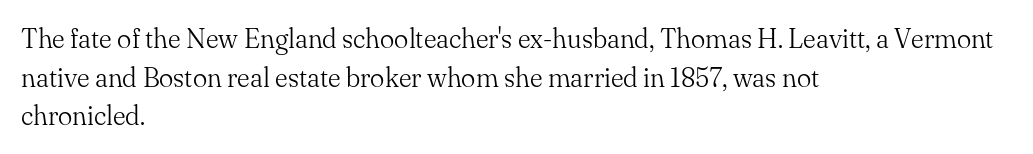
{"italic": "no", "bold": "no", "underline": "no", "align": "left", "line_spacing": "normal", "line_spacing_ratio": 1.43, "letter_spacing": "normal", "letter_spacing_em": 0.0, "glyph_px": 27}
